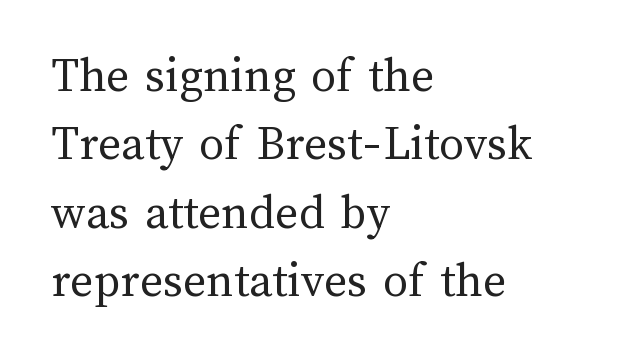
Q: Is the text bold? A: No.
Q: Is the text italic (slanted)? A: No, it is upright.
Q: Is the text underlined? A: No.
Q: How is the paragraph aligned? A: Left-aligned.
Q: Is the spacing between letters normal or unusually wide? A: Normal.
Q: Is the spacing between lines tight, normal or loose? A: Normal.
Q: Width (condensed, normal, or wide)? A: Normal.
Q: Stroke contrast? A: Medium.
Q: x-height? A: Medium.
Q: Monospaced? A: No.
